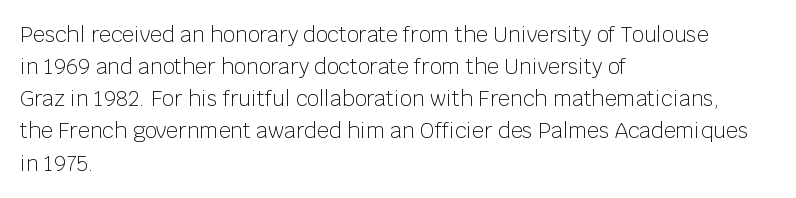
Q: Is the text bold? A: No.
Q: Is the text italic (slanted)? A: No, it is upright.
Q: Is the text underlined? A: No.
Q: How is the paragraph aligned? A: Left-aligned.
Q: Is the spacing between letters normal or unusually wide? A: Normal.
Q: Is the spacing between lines tight, normal or loose? A: Normal.
